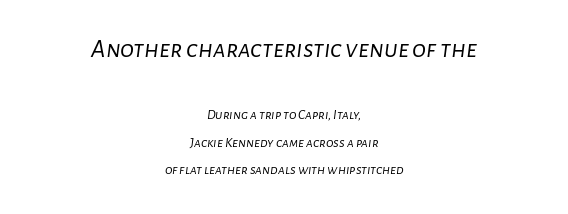
{"italic": "yes", "lean": "right", "slant_degrees": 7, "bold": "no", "underline": "no", "align": "center", "line_spacing": "loose", "line_spacing_ratio": 1.95, "letter_spacing": "normal", "letter_spacing_em": 0.0, "larger_block": "first", "size_ratio": 1.86, "glyph_px": 26}
